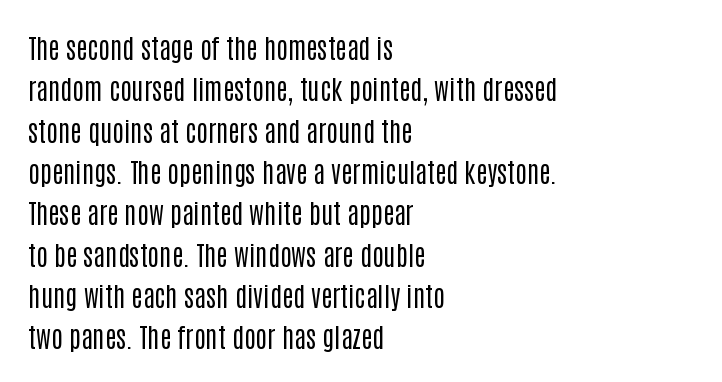
In terms of leading, this rendering sits right in the middle. The lettering stays uniformly vertical, giving the passage a roman look. Decoration check: the copy has no underline. The passage shown is not bold in any degree. How are the letters spaced? Ordinarily, with no added tracking.
